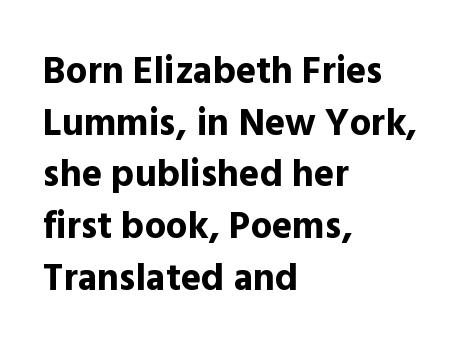
{"serif": "no", "italic": "no", "bold": "yes", "weight": "bold", "width": "normal", "x_height": "medium", "monospaced": "no", "underline": "no", "align": "left", "line_spacing": "normal", "line_spacing_ratio": 1.36, "letter_spacing": "normal", "letter_spacing_em": 0.0, "glyph_px": 38}
